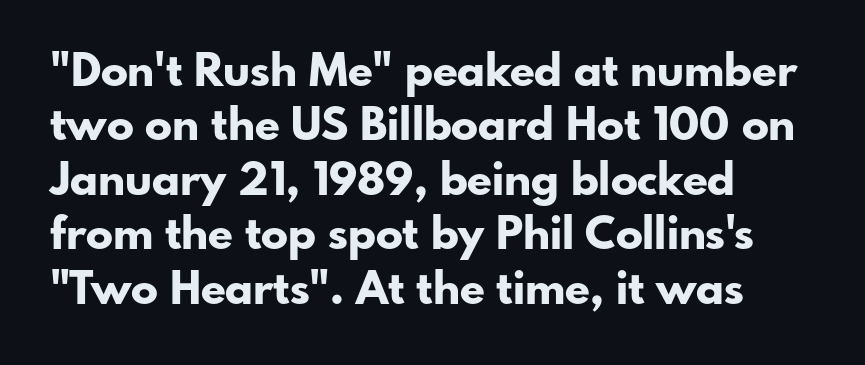
Posture: straight, roman, zero tilt. Note the varied advance widths — an 'i' is clearly narrower than an 'm'. Thick stems and heavy bowls — unmistakably bold. This rendering employs a face without finishing strokes, i.e., a sans-serif.
